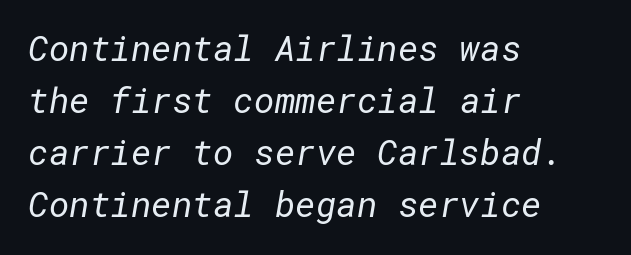
The image shows 35 px regular-weight sans-serif type; set left-aligned, normal line spacing (1.49x), normal letter spacing, not underlined; low stroke contrast and a medium x-height.
